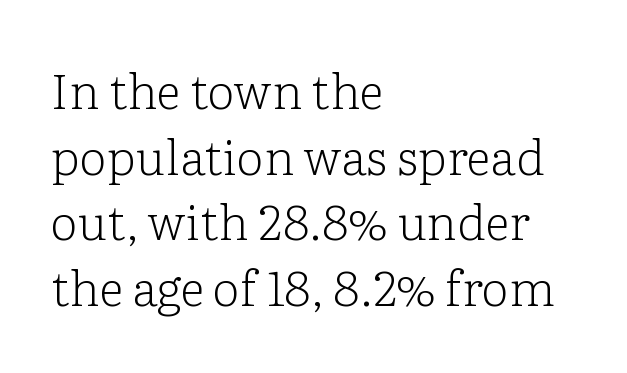
The image shows 49 px light serif type, upright; set left-aligned, normal line spacing (1.34x), normal letter spacing, not underlined; low stroke contrast and a medium x-height.
